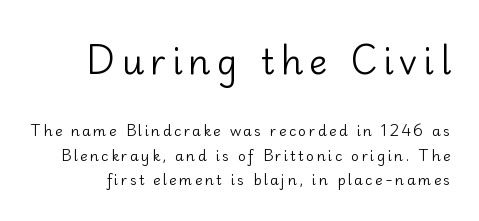
These lines were composed using upright roman letters. Each stroke keeps to a modest, everyday thickness or less. These lines are composed in type without serifs. Each letter keeps its own natural width here, so spacing adapts to shape.
